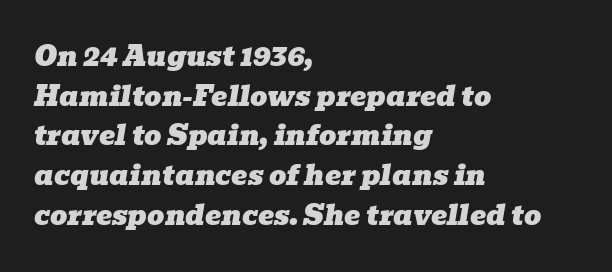
{"italic": "yes", "lean": "right", "slant_degrees": 10, "underline": "no", "align": "left", "line_spacing": "normal", "line_spacing_ratio": 1.47, "letter_spacing": "normal", "letter_spacing_em": 0.0, "glyph_px": 27}
